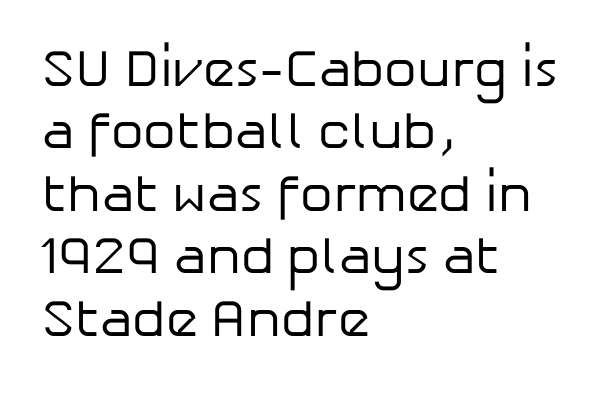
Rendered with straight, roman letterforms. These lines are rendered in a variable-pitch font. Type without underlining. Default kerning and tracking; the words read as compact shapes.
